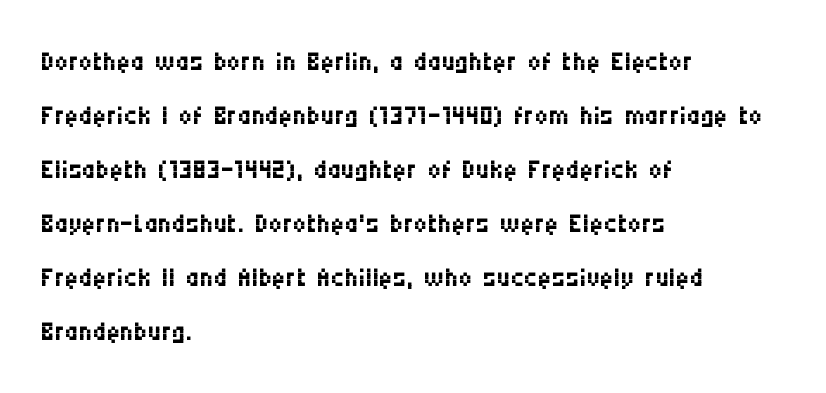
The rendering shows plain stroke endings on the letterforms — a sans-serif design. The paragraph has a hard left edge and a soft right edge. The letters stand straight up with perfectly vertical stems. These glyphs show unthickened strokes, regular width or finer. Do the characters align in a grid? No, the font is proportional. No extra tracking has been applied to these lines.
